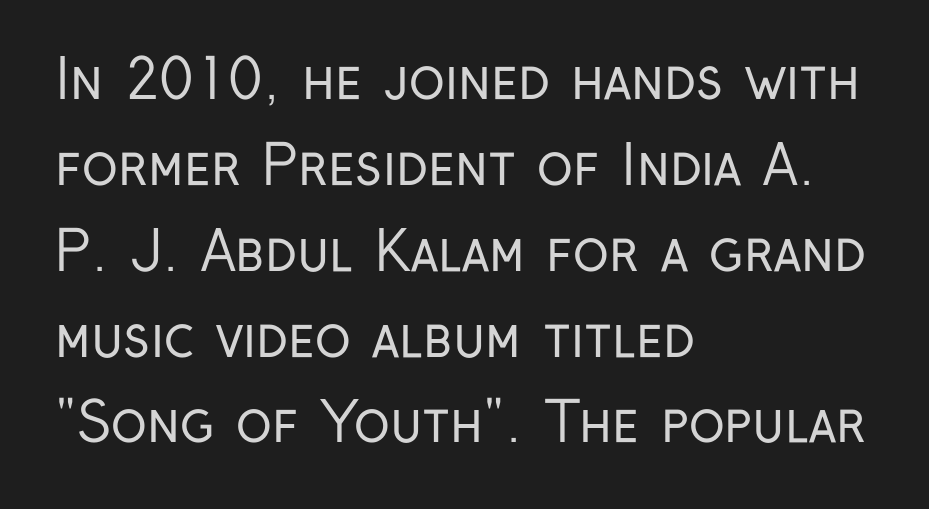
Q: Is the text bold? A: No.
Q: Is the text italic (slanted)? A: No, it is upright.
Q: Is the typeface a serif or a sans-serif typeface? A: Sans-serif.
Q: Is the text underlined? A: No.
Q: How is the paragraph aligned? A: Left-aligned.
Q: Is the spacing between letters normal or unusually wide? A: Normal.
Q: Is the spacing between lines tight, normal or loose? A: Normal.
Q: Width (condensed, normal, or wide)? A: Condensed.
Q: Stroke contrast? A: Low.
Q: x-height? A: Medium.
Q: Monospaced? A: No.
